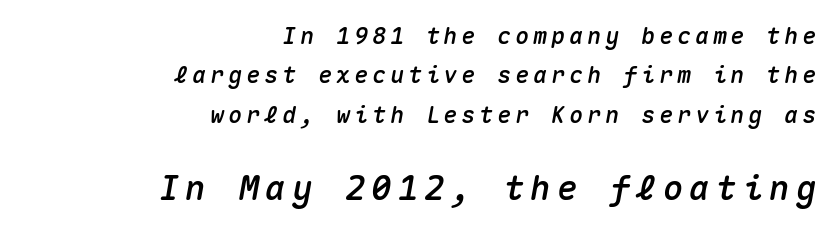
{"italic": "yes", "lean": "right", "slant_degrees": 10, "width": "normal", "stroke_contrast": "medium", "x_height": "medium", "monospaced": "yes", "underline": "no", "align": "right", "line_spacing_ratio": 1.71, "larger_block": "second", "size_ratio": 1.48, "glyph_px": 34}
